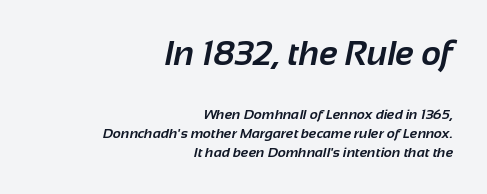
{"serif": "no", "bold": "yes", "weight": "bold", "width": "normal", "stroke_contrast": "low", "x_height": "medium", "monospaced": "no", "underline": "no", "align": "right", "line_spacing": "normal", "line_spacing_ratio": 1.33, "letter_spacing": "normal", "letter_spacing_em": 0.0, "larger_block": "first", "size_ratio": 2.43, "glyph_px": 34}
